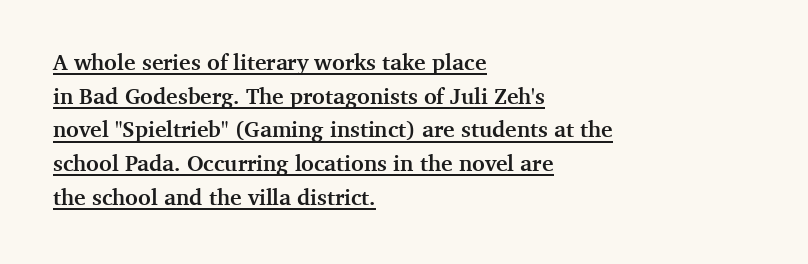
Q: Is the text bold? A: Yes.
Q: Is the text italic (slanted)? A: No, it is upright.
Q: Is the text underlined? A: Yes.
Q: How is the paragraph aligned? A: Left-aligned.
Q: Is the spacing between letters normal or unusually wide? A: Normal.
Q: Is the spacing between lines tight, normal or loose? A: Normal.
